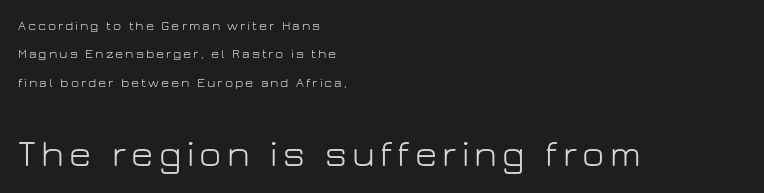
Q: Is the text bold? A: No.
Q: Is the text italic (slanted)? A: No, it is upright.
Q: Is the typeface a serif or a sans-serif typeface? A: Sans-serif.
Q: Is the text underlined? A: No.
Q: How is the paragraph aligned? A: Left-aligned.
Q: Is the spacing between lines tight, normal or loose? A: Loose.
Q: Which block of text is set in a larger size, the first (top) or the second (bottom)? A: The second (bottom) one.
Q: Width (condensed, normal, or wide)? A: Normal.
Q: Stroke contrast? A: Low.
Q: x-height? A: Medium.
Q: Monospaced? A: No.
